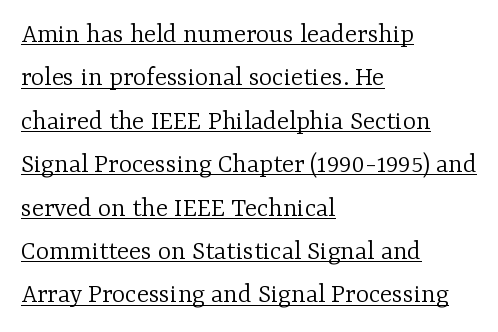
Q: Is the text bold? A: No.
Q: Is the text italic (slanted)? A: No, it is upright.
Q: Is the typeface a serif or a sans-serif typeface? A: Serif.
Q: Is the text underlined? A: Yes.
Q: How is the paragraph aligned? A: Left-aligned.
Q: Is the spacing between letters normal or unusually wide? A: Normal.
Q: Is the spacing between lines tight, normal or loose? A: Normal.
Q: Width (condensed, normal, or wide)? A: Normal.
Q: Stroke contrast? A: Low.
Q: x-height? A: Medium.
Q: Monospaced? A: No.
